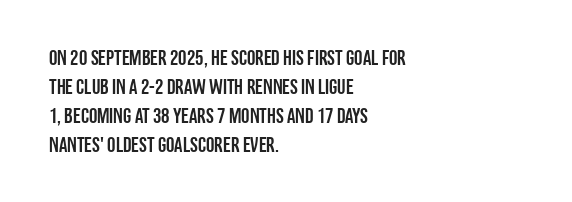
The image shows 21 px text type, upright; set left-aligned, normal line spacing (1.38x), normal letter spacing, not underlined.
